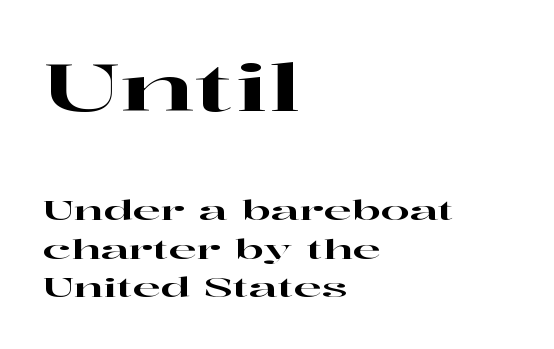
Q: Is the text italic (slanted)? A: No, it is upright.
Q: Is the typeface a serif or a sans-serif typeface? A: Serif.
Q: Is the text underlined? A: No.
Q: How is the paragraph aligned? A: Left-aligned.
Q: Is the spacing between letters normal or unusually wide? A: Normal.
Q: Is the spacing between lines tight, normal or loose? A: Normal.
Q: Which block of text is set in a larger size, the first (top) or the second (bottom)? A: The first (top) one.
Q: Width (condensed, normal, or wide)? A: Wide.
Q: Stroke contrast? A: High.
Q: x-height? A: Medium.
Q: Monospaced? A: No.
